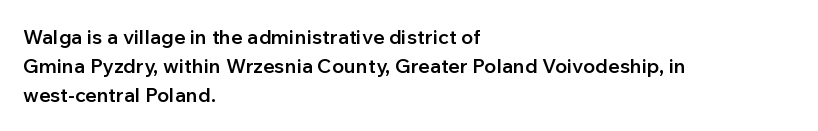
The image shows 20 px text type, upright; set left-aligned, normal line spacing (1.44x), normal letter spacing, not underlined.
